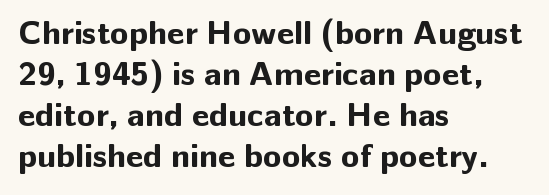
{"serif": "no", "italic": "no", "bold": "yes", "weight": "bold", "width": "normal", "stroke_contrast": "low", "x_height": "medium", "monospaced": "no", "underline": "no", "align": "left", "line_spacing_ratio": 1.21, "letter_spacing": "normal", "letter_spacing_em": 0.0, "glyph_px": 34}
